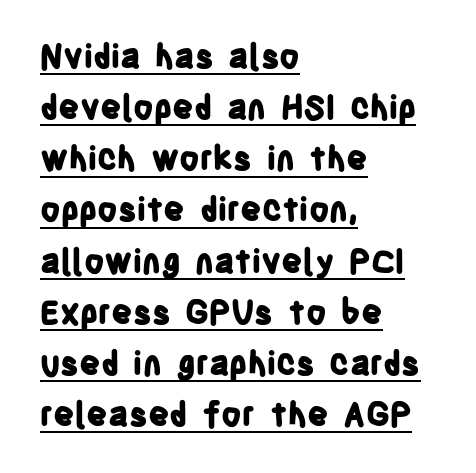
{"serif": "no", "italic": "no", "bold": "yes", "weight": "bold", "width": "condensed", "stroke_contrast": "low", "x_height": "large", "monospaced": "no", "underline": "yes", "align": "left", "line_spacing": "normal", "line_spacing_ratio": 1.55, "letter_spacing": "normal", "letter_spacing_em": 0.0, "glyph_px": 33}
